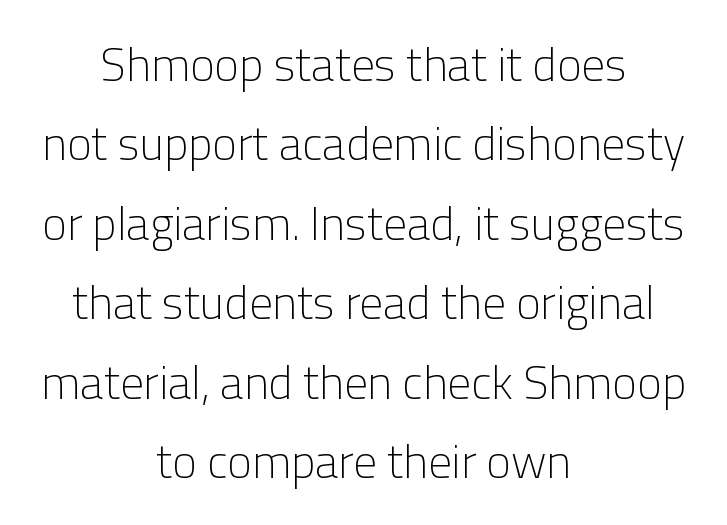
Q: Is the text bold? A: No.
Q: Is the text italic (slanted)? A: No, it is upright.
Q: Is the typeface a serif or a sans-serif typeface? A: Sans-serif.
Q: Is the text underlined? A: No.
Q: How is the paragraph aligned? A: Centered.
Q: Is the spacing between letters normal or unusually wide? A: Normal.
Q: Is the spacing between lines tight, normal or loose? A: Normal.
Q: Width (condensed, normal, or wide)? A: Normal.
Q: Stroke contrast? A: Low.
Q: x-height? A: Medium.
Q: Monospaced? A: No.
